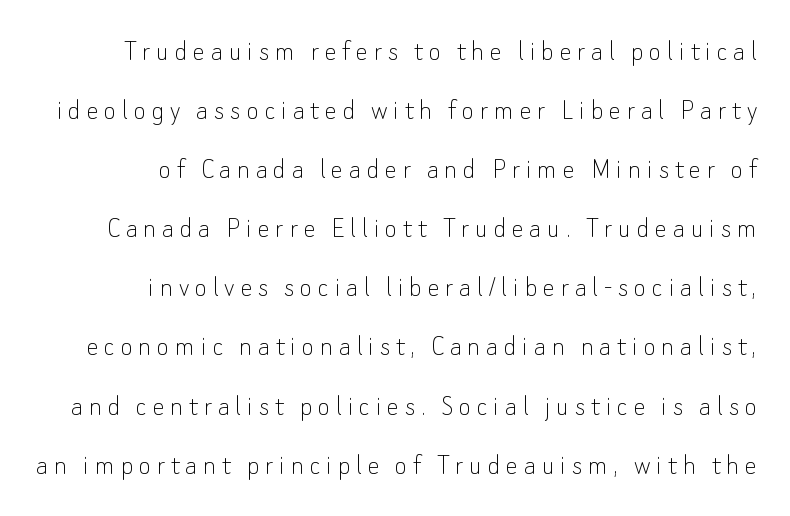
The designer dialed line spacing up above the default. The passage shown is typed in a proportional face where columns would drift. No word sits above an underline. Notice how the stems are strictly vertical — no italics here.
